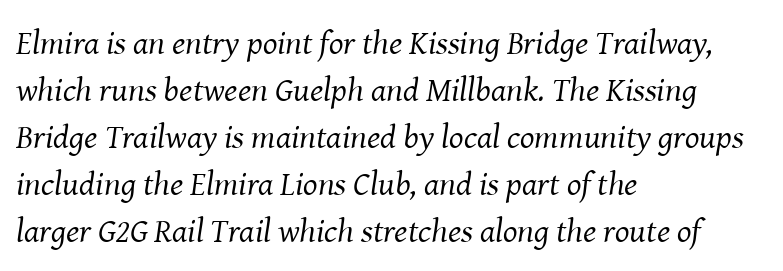
The letters look calm and open, with moderate or lighter stems. Left-aligned paragraph, ragged on the right. Just letters on the line, the space beneath them empty. The letters advance in unequal steps, a hallmark of proportional type. Designer's note — italics engaged. The rendering keeps characters at their native spacing.
